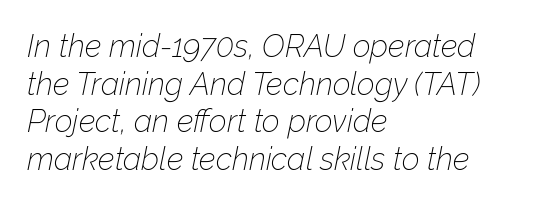
The image shows 31 px thin type, italic (leaning right); set left-aligned, line spacing 1.21x, normal letter spacing, not underlined; low stroke contrast and a medium x-height.
